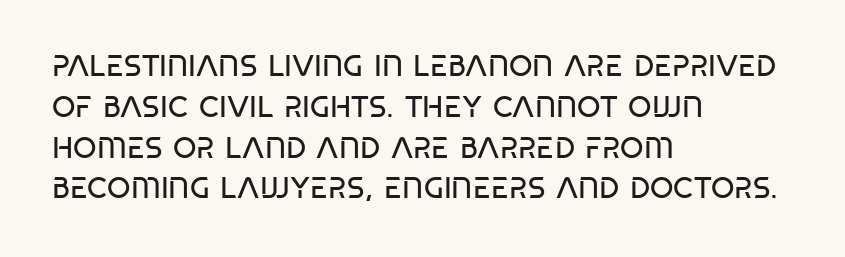
{"serif": "no", "bold": "no", "weight": "regular", "width": "condensed", "stroke_contrast": "low", "x_height": "large", "monospaced": "no", "underline": "no", "align": "left", "line_spacing": "normal", "line_spacing_ratio": 1.36, "letter_spacing": "normal", "letter_spacing_em": 0.0, "glyph_px": 30}
